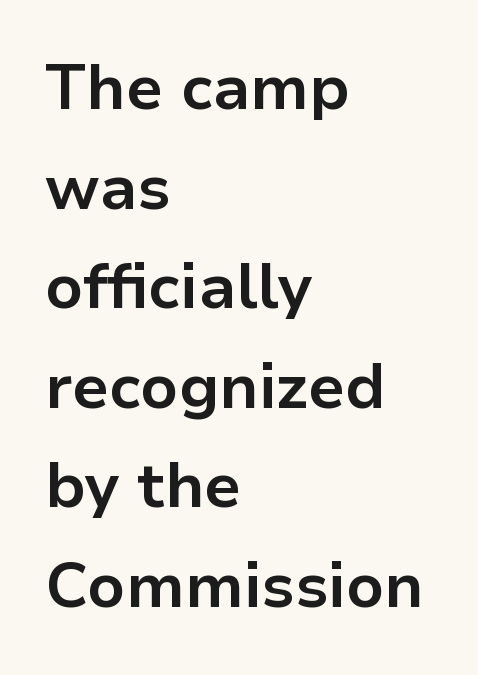
Designer's note — italics off, roman on. I'd describe the lettering as bold — thick and assertive. Typographically, this falls in the sans-serif category. The paragraph shown leans on its left margin. Baseline-to-baseline distance is the conventional proportion of letter height. Each letter keeps its own natural width here, so spacing adapts to shape.
